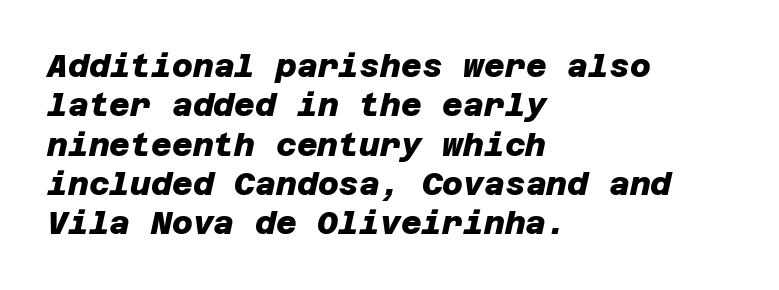
Q: Is the text bold? A: Yes.
Q: Is the typeface a serif or a sans-serif typeface? A: Sans-serif.
Q: Is the text underlined? A: No.
Q: How is the paragraph aligned? A: Left-aligned.
Q: Is the spacing between letters normal or unusually wide? A: Normal.
Q: Width (condensed, normal, or wide)? A: Normal.
Q: Stroke contrast? A: Low.
Q: x-height? A: Large.
